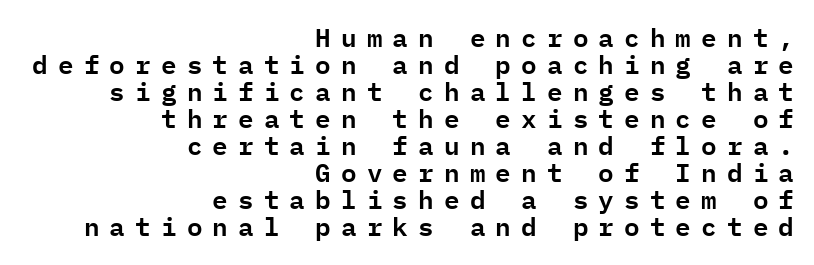
Q: Is the text italic (slanted)? A: No, it is upright.
Q: Is the text underlined? A: No.
Q: How is the paragraph aligned? A: Right-aligned.
Q: Is the spacing between letters normal or unusually wide? A: Unusually wide.
Q: Is the spacing between lines tight, normal or loose? A: Tight.
